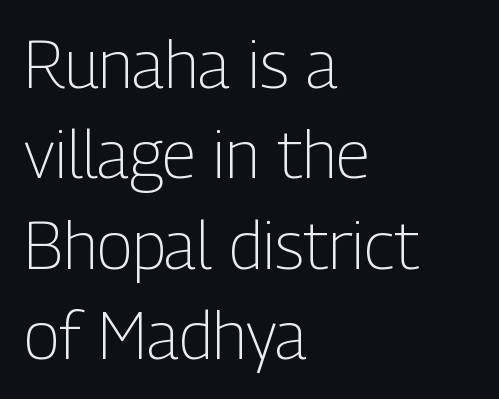
No heavy texture on the line: the type isn't bold. Baseline-to-baseline distance is the conventional proportion of letter height. Horizontally, the lines are justified to the leading edge only. Look at the tracking — it's just the regular setting, nothing added. Do the characters align in a grid? No, the font is proportional.
